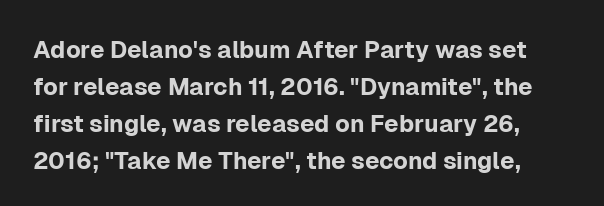
{"italic": "no", "underline": "no", "line_spacing": "normal", "line_spacing_ratio": 1.54, "letter_spacing": "normal", "letter_spacing_em": 0.0, "glyph_px": 24}
